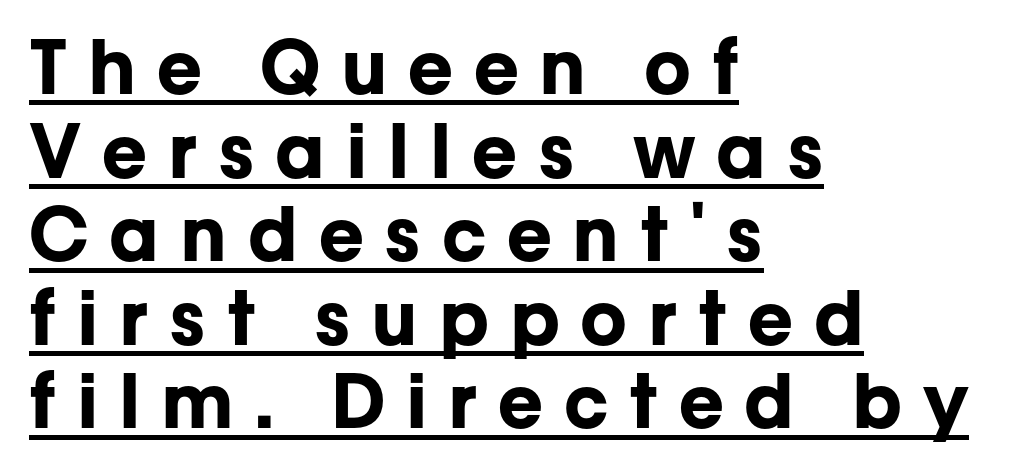
The image shows 74 px bold sans-serif type, upright; set left-aligned, tight line spacing (1.13x), unusually wide letter spacing (+0.28 em), underlined; low stroke contrast and a medium x-height.
